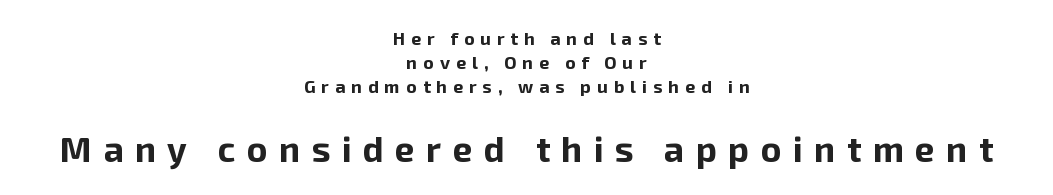
Q: Is the text bold? A: Yes.
Q: Is the text italic (slanted)? A: No, it is upright.
Q: Is the typeface a serif or a sans-serif typeface? A: Sans-serif.
Q: Is the text underlined? A: No.
Q: How is the paragraph aligned? A: Centered.
Q: Is the spacing between letters normal or unusually wide? A: Unusually wide.
Q: Is the spacing between lines tight, normal or loose? A: Normal.
Q: Which block of text is set in a larger size, the first (top) or the second (bottom)? A: The second (bottom) one.
Q: Width (condensed, normal, or wide)? A: Normal.
Q: Stroke contrast? A: Low.
Q: x-height? A: Medium.
Q: Monospaced? A: No.
